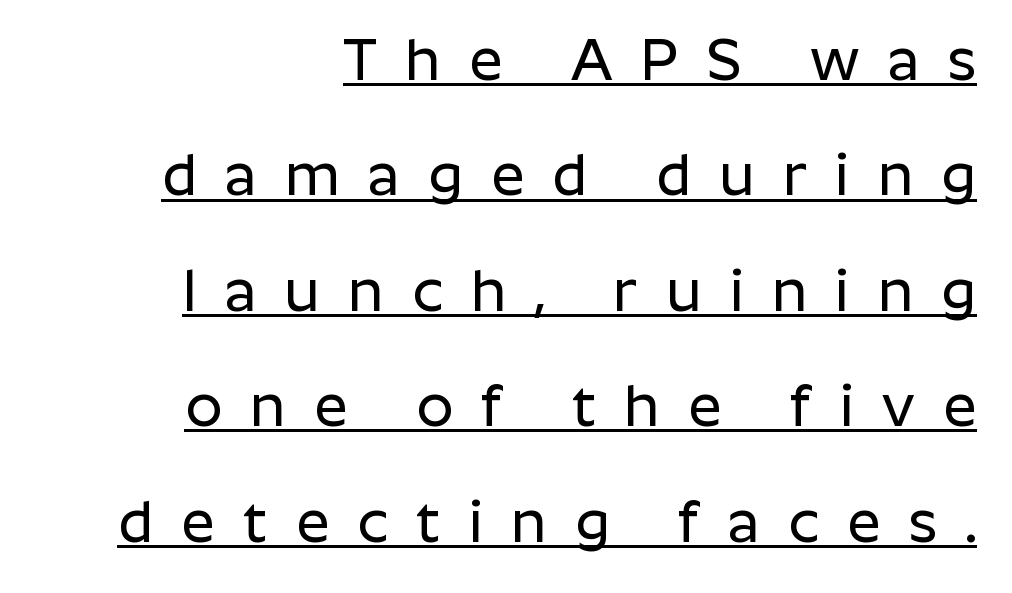
The image shows 58 px sans-serif type, upright; set right-aligned, loose line spacing (1.99x), unusually wide letter spacing (+0.49 em), underlined; low stroke contrast and a medium x-height.
